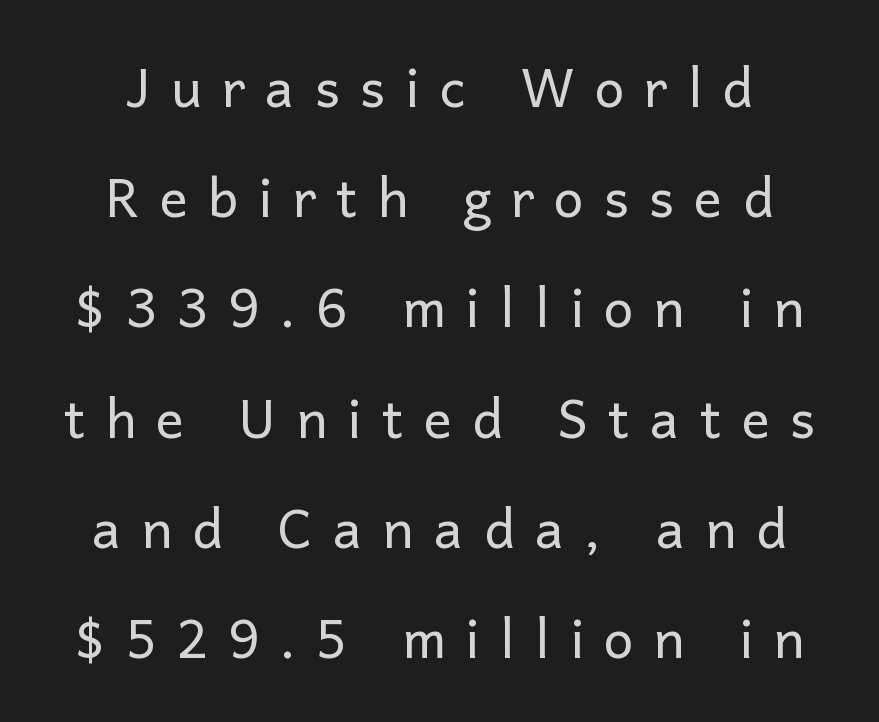
The image shows 53 px regular-weight sans-serif type, upright; set centered, loose line spacing (2.08x), unusually wide letter spacing (+0.38 em), not underlined; low stroke contrast and a medium x-height.
